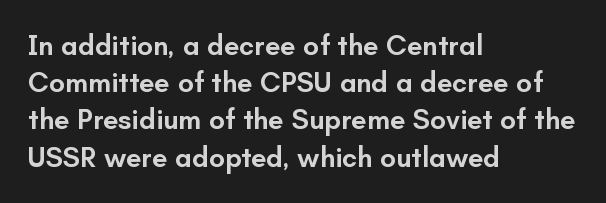
The image shows 28 px semibold sans-serif type, upright; set left-aligned, normal line spacing (1.33x), normal letter spacing, not underlined; low stroke contrast and a small x-height.
